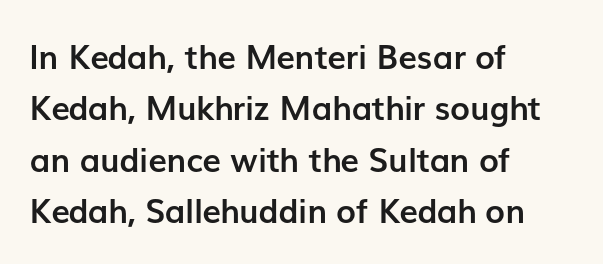
{"serif": "no", "italic": "no", "bold": "yes", "weight": "semibold", "width": "normal", "stroke_contrast": "low", "x_height": "medium", "monospaced": "no", "underline": "no", "align": "left", "line_spacing": "normal", "line_spacing_ratio": 1.56, "letter_spacing": "normal", "letter_spacing_em": 0.0, "glyph_px": 33}
